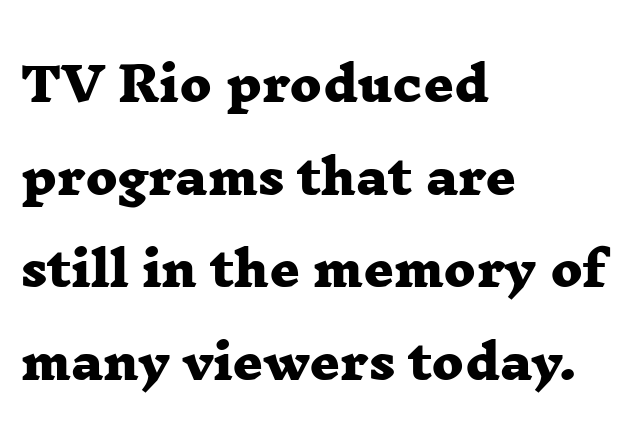
{"serif": "yes", "bold": "yes", "weight": "heavy", "width": "wide", "stroke_contrast": "low", "x_height": "medium", "monospaced": "no", "underline": "no", "align": "left", "line_spacing": "loose", "line_spacing_ratio": 1.97, "letter_spacing": "normal", "letter_spacing_em": 0.0, "glyph_px": 47}
